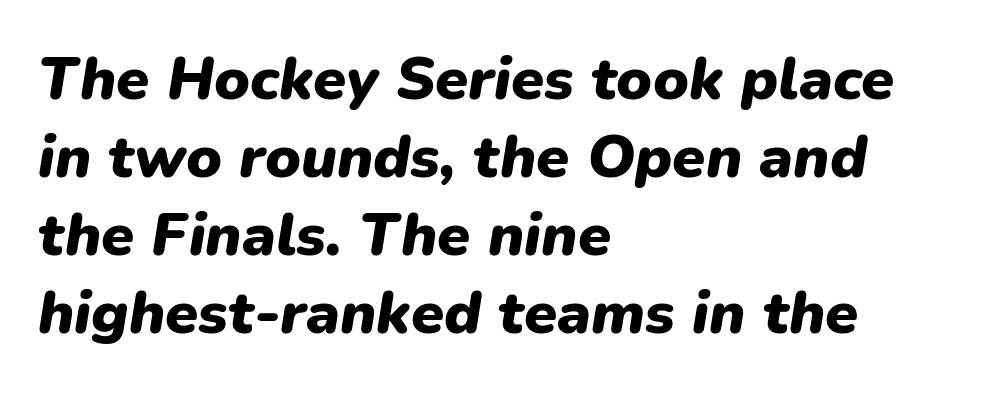
Tall strokes in this sample are angled rather than plumb. One glance says typical: line gaps are just what's usual. Heft: maximum for text — a bold. The space directly below the letters is spotless. The rendering anchors every line to the left-hand side.
